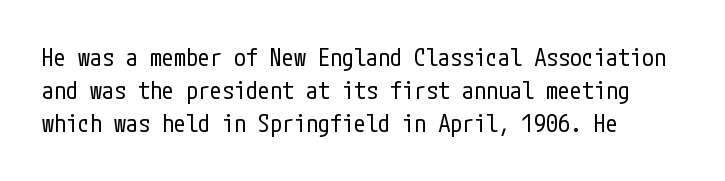
Q: Is the text bold? A: No.
Q: Is the text italic (slanted)? A: No, it is upright.
Q: Is the text underlined? A: No.
Q: How is the paragraph aligned? A: Left-aligned.
Q: Is the spacing between letters normal or unusually wide? A: Normal.
Q: Is the spacing between lines tight, normal or loose? A: Normal.
